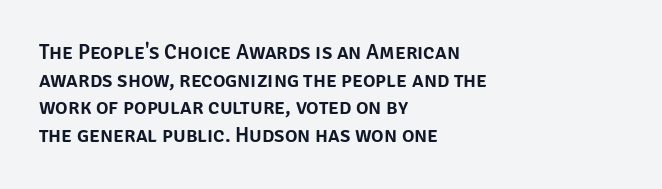
Q: Is the text italic (slanted)? A: No, it is upright.
Q: Is the text underlined? A: No.
Q: How is the paragraph aligned? A: Left-aligned.
Q: Is the spacing between letters normal or unusually wide? A: Normal.
Q: Is the spacing between lines tight, normal or loose? A: Normal.
